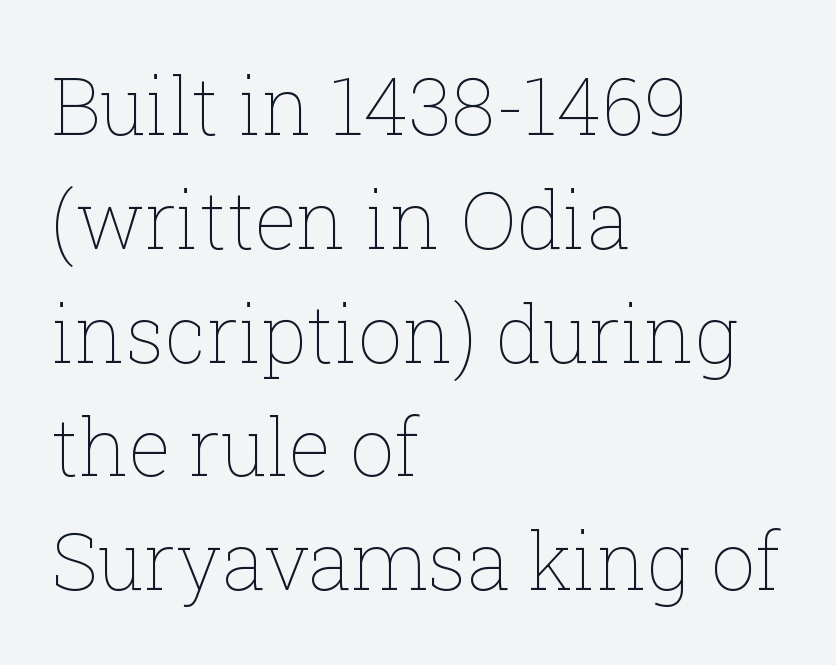
{"italic": "no", "bold": "no", "weight": "thin", "width": "normal", "stroke_contrast": "low", "x_height": "medium", "monospaced": "no", "underline": "no", "align": "left", "line_spacing": "normal", "line_spacing_ratio": 1.44, "letter_spacing": "normal", "letter_spacing_em": 0.0, "glyph_px": 79}
